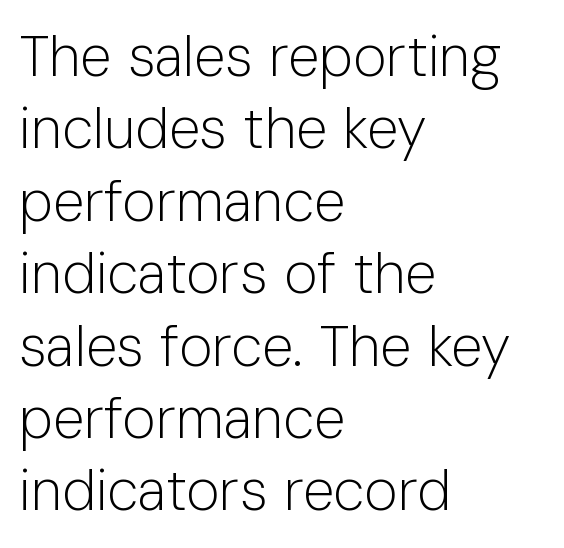
The image shows 57 px light sans-serif type, upright; set left-aligned, normal line spacing (1.27x), normal letter spacing, not underlined; low stroke contrast and a medium x-height.
